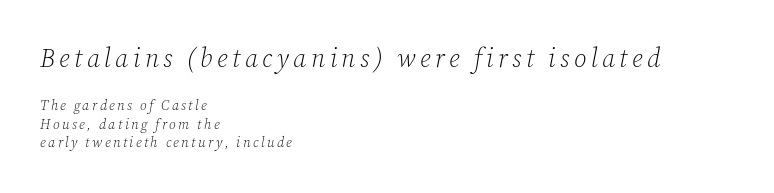
Character size in the leading block exceeds that of the trailing block. Vertically, the passage feels balanced, rows spaced as you'd expect. The glyphs look as if they've been sheared to an angle. One-word summary of the alignment: left. The passage shown is not bold in any degree.
